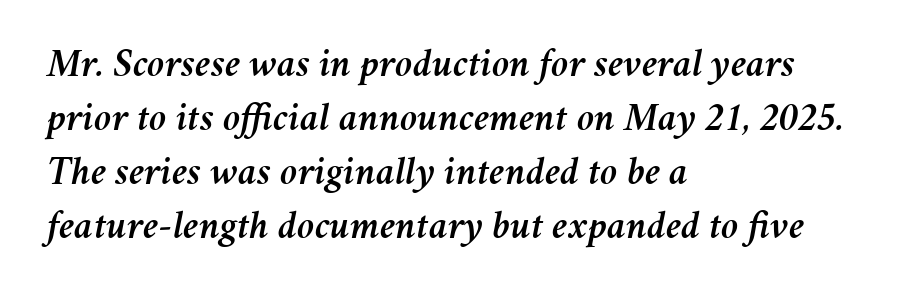
Nothing unusual about the tracking: characters are spaced as the font intends. A typesetter would mark this as italic. A typesetter would call this proportional, since set widths differ per character. The compositor pushed each line to the left boundary. Honestly, there is no underline to notice here at all. Regular leading.
